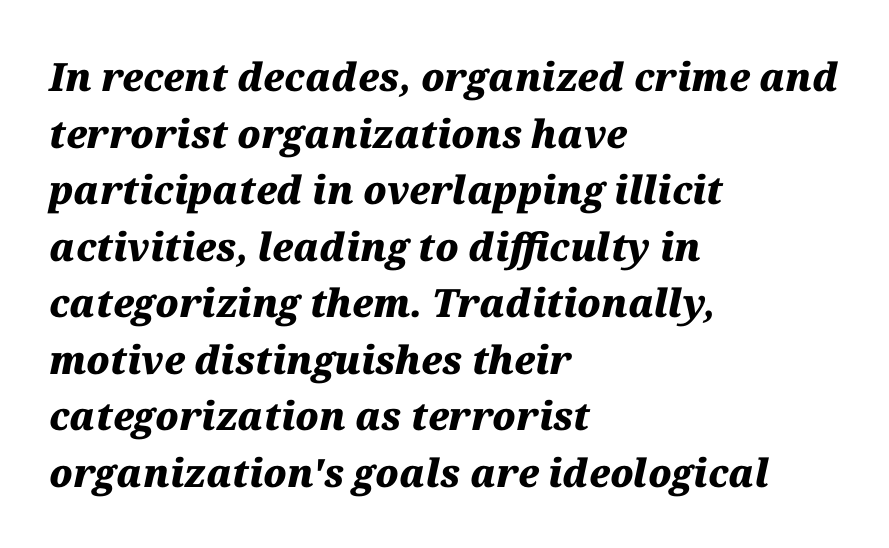
{"italic": "yes", "lean": "right", "slant_degrees": 12, "bold": "yes", "weight": "heavy", "width": "normal", "stroke_contrast": "medium", "x_height": "medium", "monospaced": "no", "underline": "no", "align": "left", "line_spacing": "normal", "line_spacing_ratio": 1.45, "letter_spacing": "normal", "letter_spacing_em": 0.0, "glyph_px": 39}
